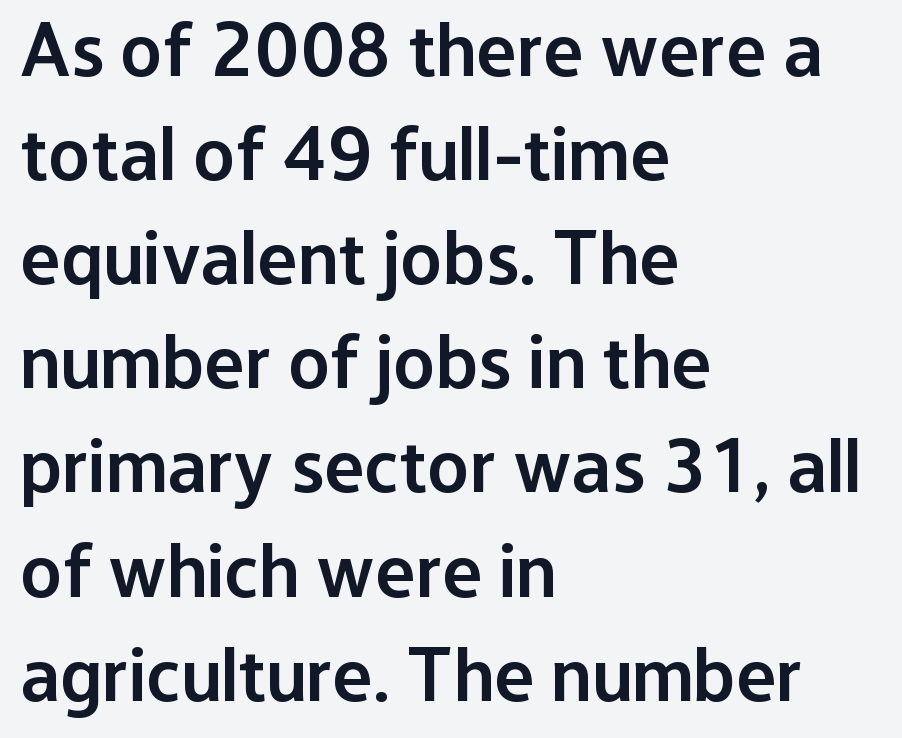
Q: Is the text bold? A: Semi-bold.
Q: Is the text italic (slanted)? A: No, it is upright.
Q: Is the typeface a serif or a sans-serif typeface? A: Sans-serif.
Q: Is the text underlined? A: No.
Q: How is the paragraph aligned? A: Left-aligned.
Q: Is the spacing between letters normal or unusually wide? A: Normal.
Q: Is the spacing between lines tight, normal or loose? A: Normal.
Q: Width (condensed, normal, or wide)? A: Normal.
Q: Stroke contrast? A: Low.
Q: x-height? A: Medium.
Q: Monospaced? A: No.
